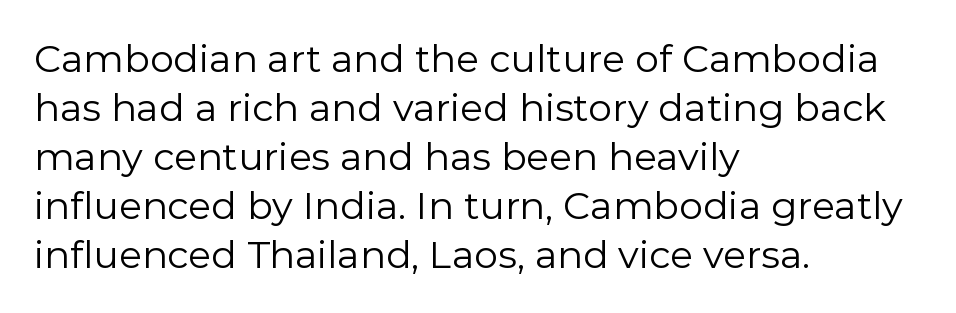
Q: Is the text bold? A: No.
Q: Is the text italic (slanted)? A: No, it is upright.
Q: Is the typeface a serif or a sans-serif typeface? A: Sans-serif.
Q: Is the text underlined? A: No.
Q: How is the paragraph aligned? A: Left-aligned.
Q: Is the spacing between letters normal or unusually wide? A: Normal.
Q: Is the spacing between lines tight, normal or loose? A: Normal.
Q: Width (condensed, normal, or wide)? A: Normal.
Q: Stroke contrast? A: Low.
Q: x-height? A: Medium.
Q: Monospaced? A: No.
